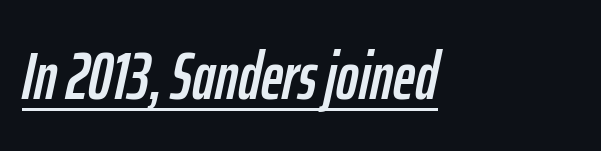
{"italic": "yes", "lean": "right", "slant_degrees": 12, "width": "condensed", "stroke_contrast": "low", "x_height": "medium", "monospaced": "no", "underline": "yes", "align": "left", "letter_spacing": "normal", "letter_spacing_em": 0.0, "glyph_px": 67}
